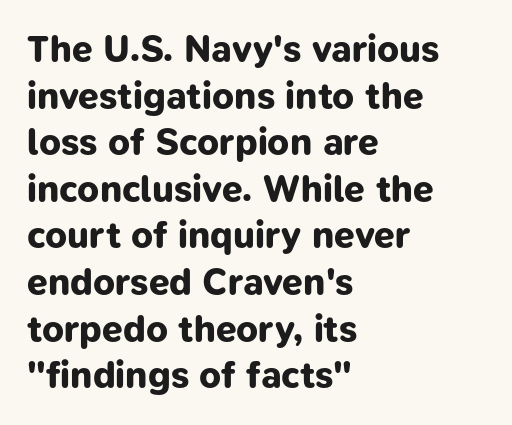
{"serif": "no", "bold": "yes", "weight": "bold", "width": "normal", "stroke_contrast": "low", "x_height": "medium", "monospaced": "no", "underline": "no", "align": "left", "line_spacing": "normal", "line_spacing_ratio": 1.26, "letter_spacing": "normal", "letter_spacing_em": 0.0, "glyph_px": 37}
